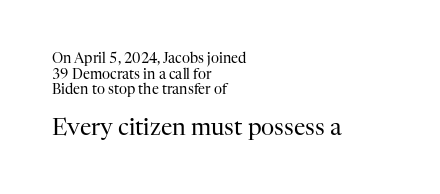
{"italic": "no", "bold": "no", "underline": "no", "align": "left", "line_spacing": "tight", "line_spacing_ratio": 1.11, "letter_spacing": "normal", "letter_spacing_em": 0.0, "larger_block": "second", "size_ratio": 1.64, "glyph_px": 23}
